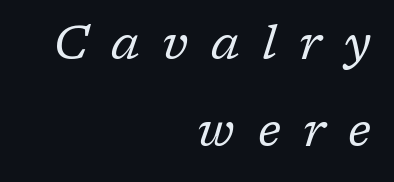
{"serif": "yes", "italic": "yes", "lean": "right", "slant_degrees": 17, "bold": "no", "weight": "regular", "width": "normal", "stroke_contrast": "low", "x_height": "medium", "monospaced": "no", "underline": "no", "align": "right", "line_spacing_ratio": 1.81, "letter_spacing": "wide", "letter_spacing_em": 0.47, "glyph_px": 48}
